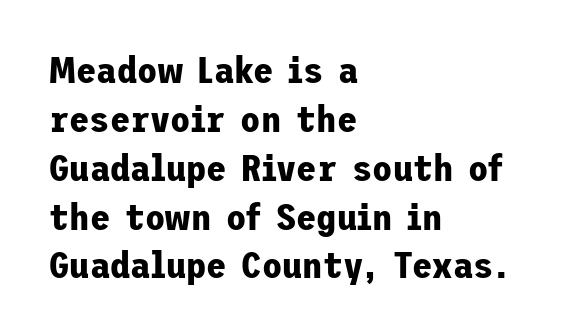
The image shows 37 px bold sans-serif type, upright; set left-aligned, normal line spacing (1.32x), normal letter spacing, not underlined; low stroke contrast and a medium x-height.
